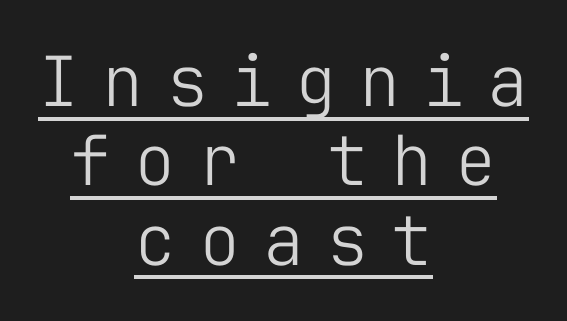
Q: Is the text bold? A: No.
Q: Is the text italic (slanted)? A: No, it is upright.
Q: Is the typeface a serif or a sans-serif typeface? A: Sans-serif.
Q: Is the text underlined? A: Yes.
Q: How is the paragraph aligned? A: Centered.
Q: Is the spacing between letters normal or unusually wide? A: Unusually wide.
Q: Is the spacing between lines tight, normal or loose? A: Tight.
Q: Width (condensed, normal, or wide)? A: Normal.
Q: Stroke contrast? A: Low.
Q: x-height? A: Medium.
Q: Monospaced? A: Yes.
